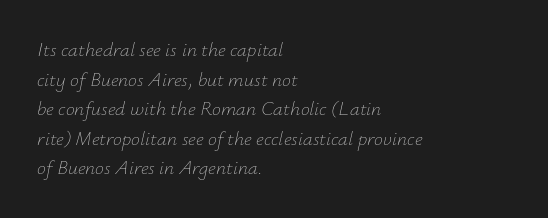
Reading down the block, your eye returns to a fixed left position each line. This sample uses an oblique cut, with every glyph tilted off the vertical. Weight: in the light-to-regular range. This rendering features lettering with no underline.
